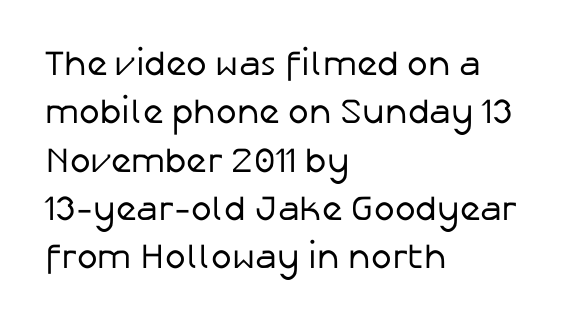
{"serif": "no", "italic": "no", "bold": "no", "weight": "regular", "width": "normal", "stroke_contrast": "low", "x_height": "medium", "monospaced": "no", "underline": "no", "align": "left", "line_spacing": "normal", "line_spacing_ratio": 1.38, "letter_spacing": "normal", "letter_spacing_em": 0.0, "glyph_px": 35}
